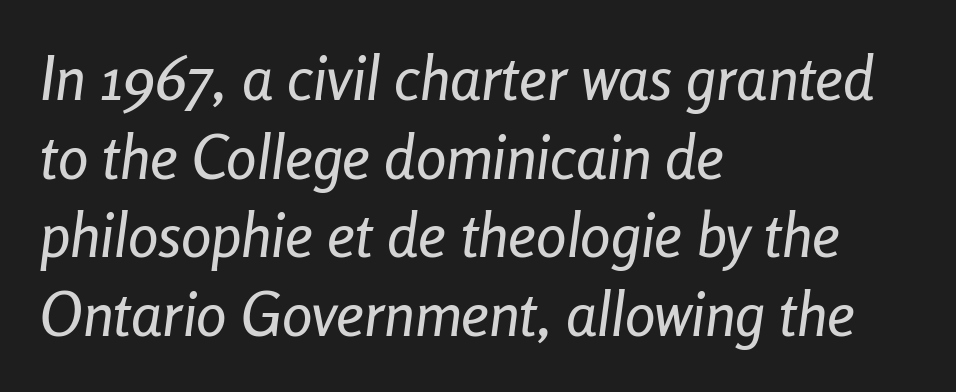
Q: Is the text italic (slanted)? A: Yes, it leans right by about 8 degrees.
Q: Is the text underlined? A: No.
Q: How is the paragraph aligned? A: Left-aligned.
Q: Is the spacing between letters normal or unusually wide? A: Normal.
Q: Is the spacing between lines tight, normal or loose? A: Normal.
Q: Width (condensed, normal, or wide)? A: Condensed.
Q: Stroke contrast? A: Low.
Q: x-height? A: Medium.
Q: Monospaced? A: No.
